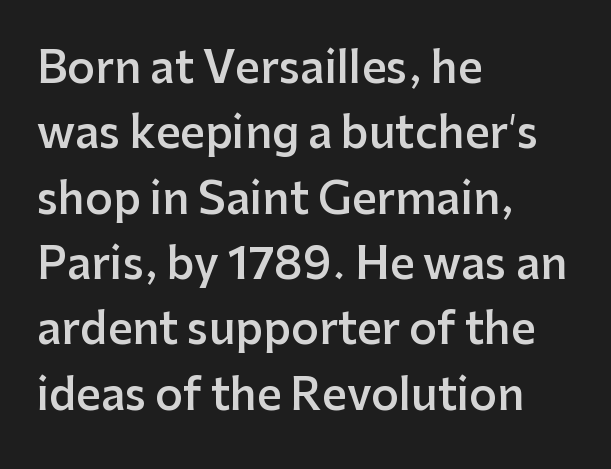
The rendering uses natural spacing where letterforms have individual widths. Nobody drew a line under any word here. Classification — sans serif. Tracking value appears to be zero — textbook default spacing. On the weight axis this lands at semibold, roughly 600. Which margin do the lines hug? The left one — the right edge is uneven.
